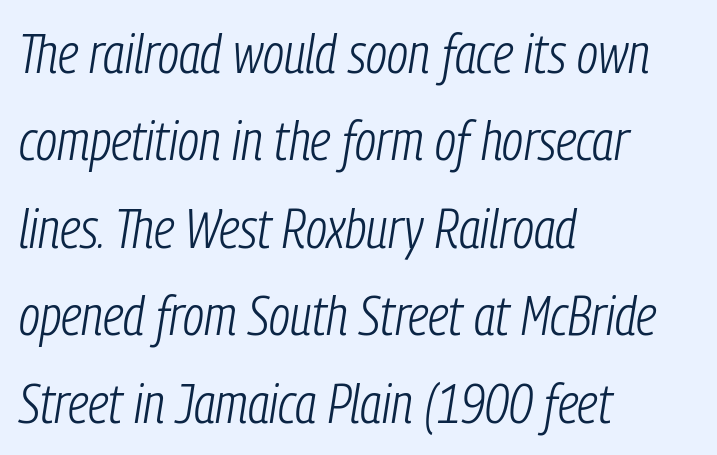
Successive baselines arrive at the customary interval. The face used here is rendered with its standard letterfit. Character widths vary here, with narrow letters taking less room than wide ones. Does the lettering tilt? It does — this is italic. Each line starts at the same left margin while the right side varies. A clean baseline with only descenders dipping below it.
